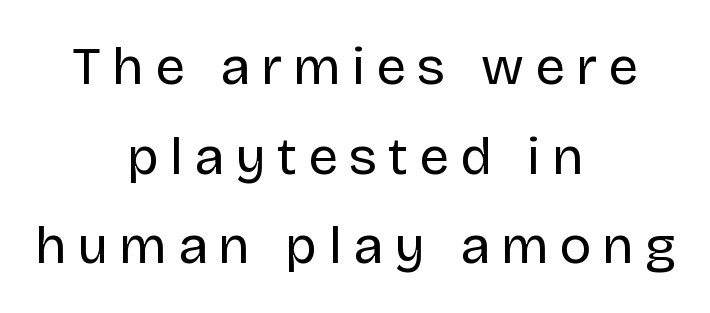
{"serif": "no", "italic": "no", "bold": "no", "weight": "regular", "width": "normal", "stroke_contrast": "low", "x_height": "large", "monospaced": "no", "underline": "no", "align": "center", "line_spacing": "normal", "line_spacing_ratio": 1.69, "letter_spacing": "wide", "letter_spacing_em": 0.21, "glyph_px": 53}
